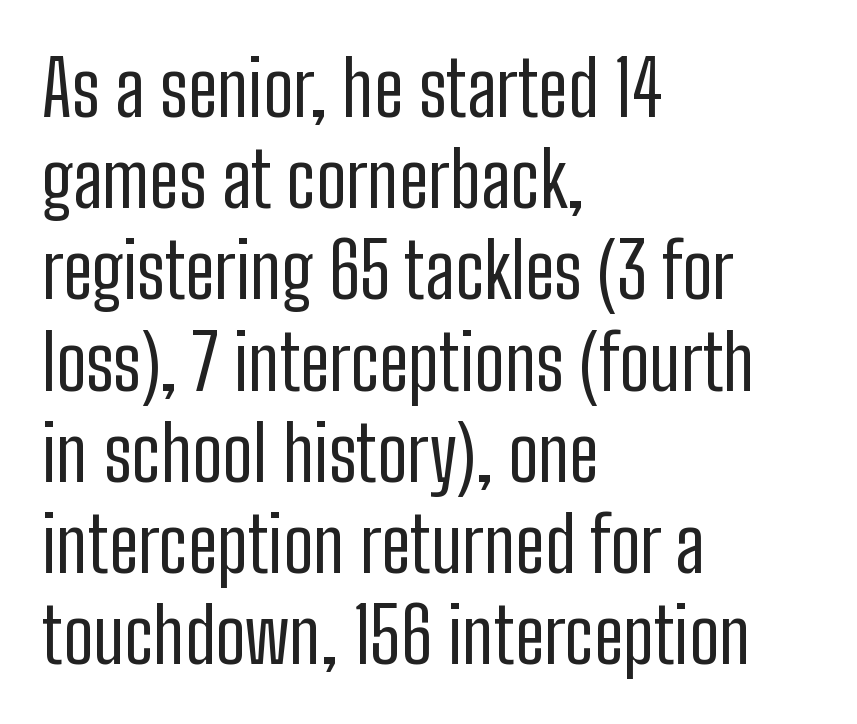
{"serif": "no", "italic": "no", "bold": "no", "weight": "regular", "width": "condensed", "stroke_contrast": "low", "x_height": "medium", "monospaced": "no", "underline": "no", "align": "left", "line_spacing_ratio": 1.2, "letter_spacing": "normal", "letter_spacing_em": 0.0, "glyph_px": 76}
